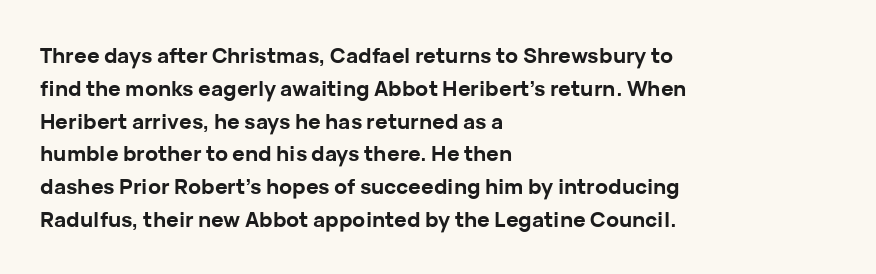
{"italic": "no", "bold": "yes", "underline": "no", "align": "left", "line_spacing": "normal", "line_spacing_ratio": 1.56, "letter_spacing": "normal", "letter_spacing_em": 0.0, "glyph_px": 21}
